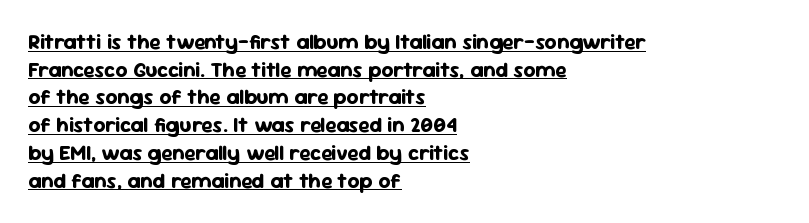
The image shows 21 px bold type, upright; set left-aligned, normal line spacing (1.32x), normal letter spacing, underlined.
